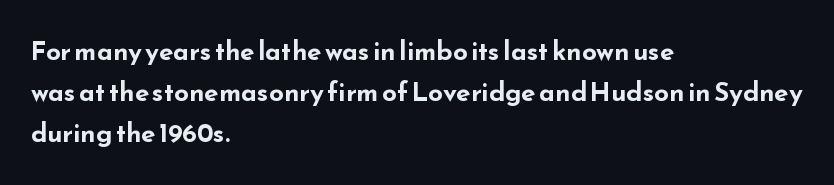
Q: Is the text bold? A: Yes.
Q: Is the text italic (slanted)? A: No, it is upright.
Q: Is the text underlined? A: No.
Q: How is the paragraph aligned? A: Left-aligned.
Q: Is the spacing between letters normal or unusually wide? A: Normal.
Q: Is the spacing between lines tight, normal or loose? A: Normal.
